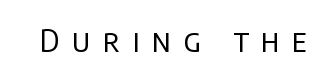
Posture: upright roman. In terms of letterspacing, this is a distinctly airy, spread setting. Words float on clear page, feet unadorned. Unlike a traditional serif, this face leaves its strokes unadorned.
